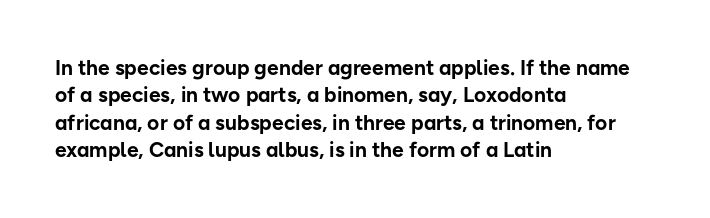
{"italic": "no", "bold": "yes", "underline": "no", "align": "left", "line_spacing": "normal", "line_spacing_ratio": 1.3, "letter_spacing": "normal", "letter_spacing_em": 0.0, "glyph_px": 21}
